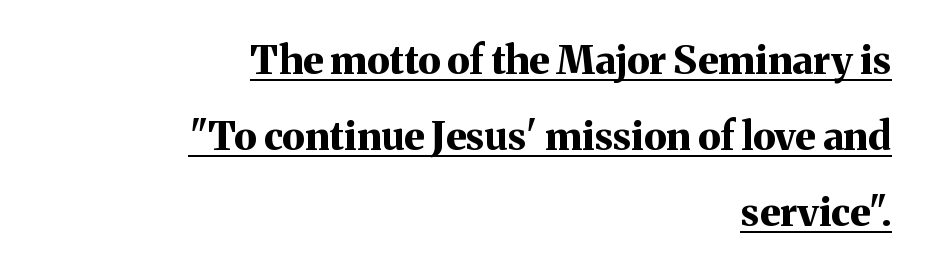
Q: Is the text bold? A: Yes.
Q: Is the text italic (slanted)? A: No, it is upright.
Q: Is the typeface a serif or a sans-serif typeface? A: Serif.
Q: Is the text underlined? A: Yes.
Q: How is the paragraph aligned? A: Right-aligned.
Q: Is the spacing between letters normal or unusually wide? A: Normal.
Q: Is the spacing between lines tight, normal or loose? A: Loose.
Q: Width (condensed, normal, or wide)? A: Normal.
Q: Stroke contrast? A: Medium.
Q: x-height? A: Medium.
Q: Monospaced? A: No.
